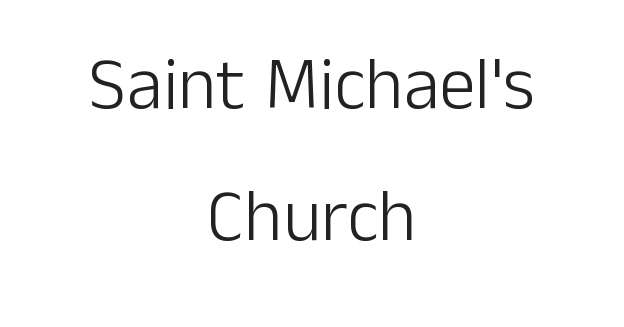
Q: Is the text bold? A: No.
Q: Is the text italic (slanted)? A: No, it is upright.
Q: Is the typeface a serif or a sans-serif typeface? A: Sans-serif.
Q: Is the text underlined? A: No.
Q: How is the paragraph aligned? A: Centered.
Q: Is the spacing between letters normal or unusually wide? A: Normal.
Q: Width (condensed, normal, or wide)? A: Normal.
Q: Stroke contrast? A: Low.
Q: x-height? A: Medium.
Q: Monospaced? A: No.
